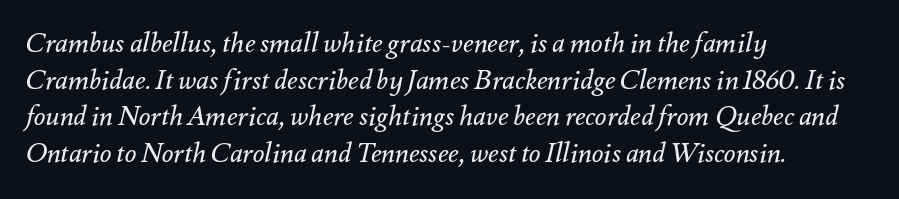
Q: Is the text bold? A: No.
Q: Is the text italic (slanted)? A: Yes, it leans right by about 12 degrees.
Q: Is the text underlined? A: No.
Q: How is the paragraph aligned? A: Left-aligned.
Q: Is the spacing between letters normal or unusually wide? A: Normal.
Q: Is the spacing between lines tight, normal or loose? A: Normal.
